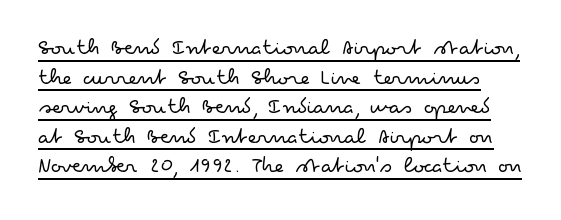
The image shows 24 px text type, upright; set line spacing 1.23x, normal letter spacing, underlined.
